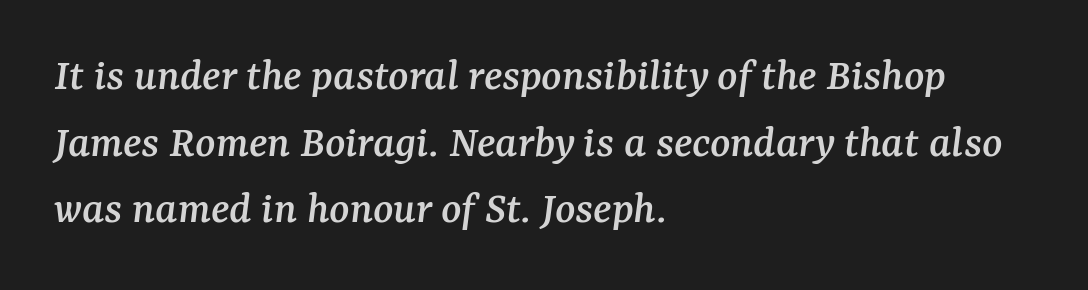
{"serif": "yes", "italic": "yes", "lean": "right", "slant_degrees": 7, "width": "normal", "stroke_contrast": "medium", "x_height": "medium", "monospaced": "no", "underline": "no", "align": "left", "line_spacing": "normal", "line_spacing_ratio": 1.42, "letter_spacing": "normal", "letter_spacing_em": 0.0, "glyph_px": 47}
